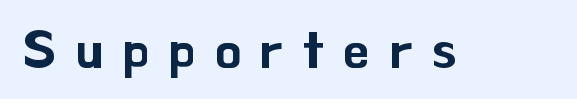
Q: Is the text italic (slanted)? A: No, it is upright.
Q: Is the typeface a serif or a sans-serif typeface? A: Sans-serif.
Q: Is the text underlined? A: No.
Q: Is the spacing between letters normal or unusually wide? A: Unusually wide.
Q: Width (condensed, normal, or wide)? A: Normal.
Q: Stroke contrast? A: Low.
Q: x-height? A: Small.
Q: Monospaced? A: No.
